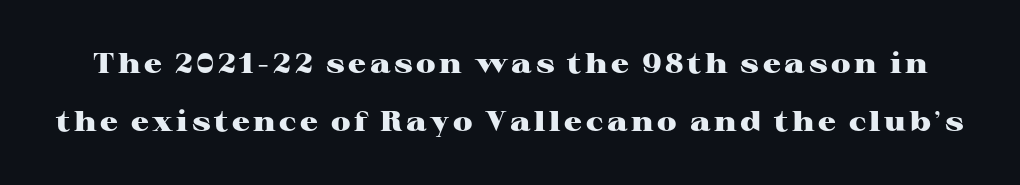
Q: Is the text bold? A: Yes.
Q: Is the text italic (slanted)? A: No, it is upright.
Q: Is the typeface a serif or a sans-serif typeface? A: Serif.
Q: Is the text underlined? A: No.
Q: Is the spacing between lines tight, normal or loose? A: Loose.
Q: Width (condensed, normal, or wide)? A: Wide.
Q: Stroke contrast? A: High.
Q: x-height? A: Medium.
Q: Monospaced? A: No.
